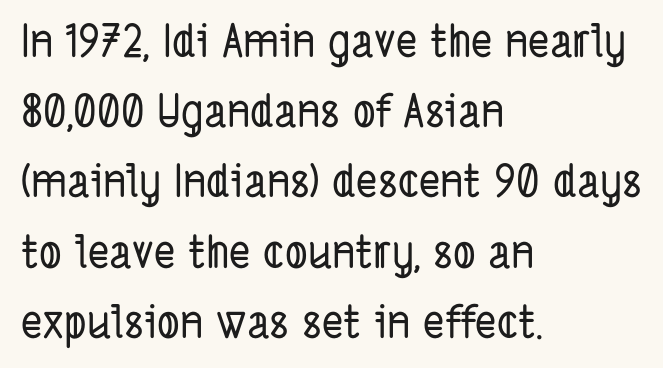
The image shows 45 px condensed sans-serif type; set left-aligned, normal line spacing (1.56x), normal letter spacing, not underlined; low stroke contrast and a medium x-height.
